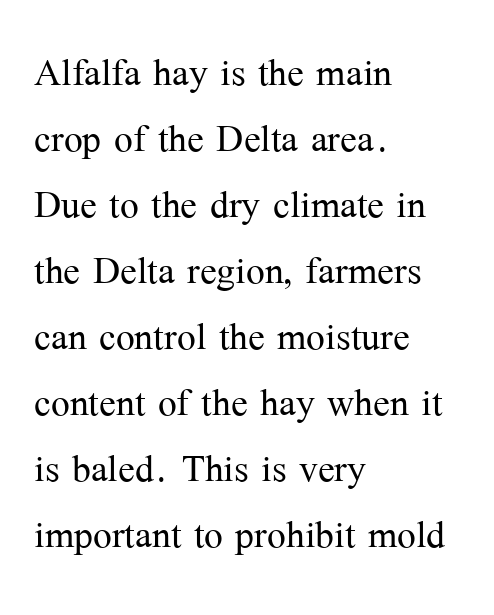
Font category for this specimen: serif. Do the letters lean? They stand straight. Weight: regular or lighter. Compared with typical body copy, the letter spacing here is the same. You could not count columns in this text — the font is proportionally spaced. The line-height multiplier appears to be the usual default.
